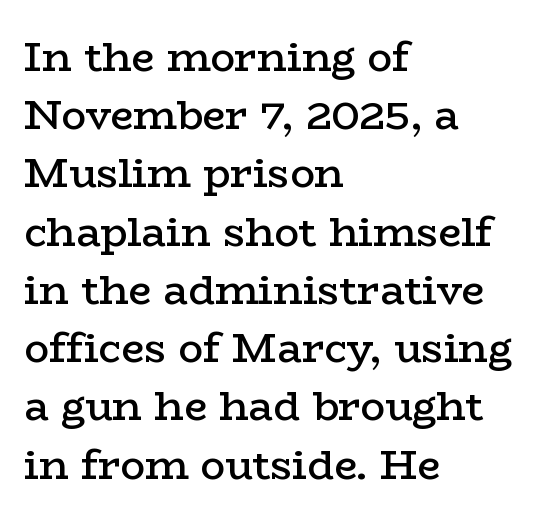
Q: Is the text bold? A: Semi-bold.
Q: Is the text italic (slanted)? A: No, it is upright.
Q: Is the typeface a serif or a sans-serif typeface? A: Serif.
Q: Is the text underlined? A: No.
Q: How is the paragraph aligned? A: Left-aligned.
Q: Is the spacing between letters normal or unusually wide? A: Normal.
Q: Is the spacing between lines tight, normal or loose? A: Normal.
Q: Width (condensed, normal, or wide)? A: Wide.
Q: Stroke contrast? A: Low.
Q: x-height? A: Medium.
Q: Monospaced? A: No.
